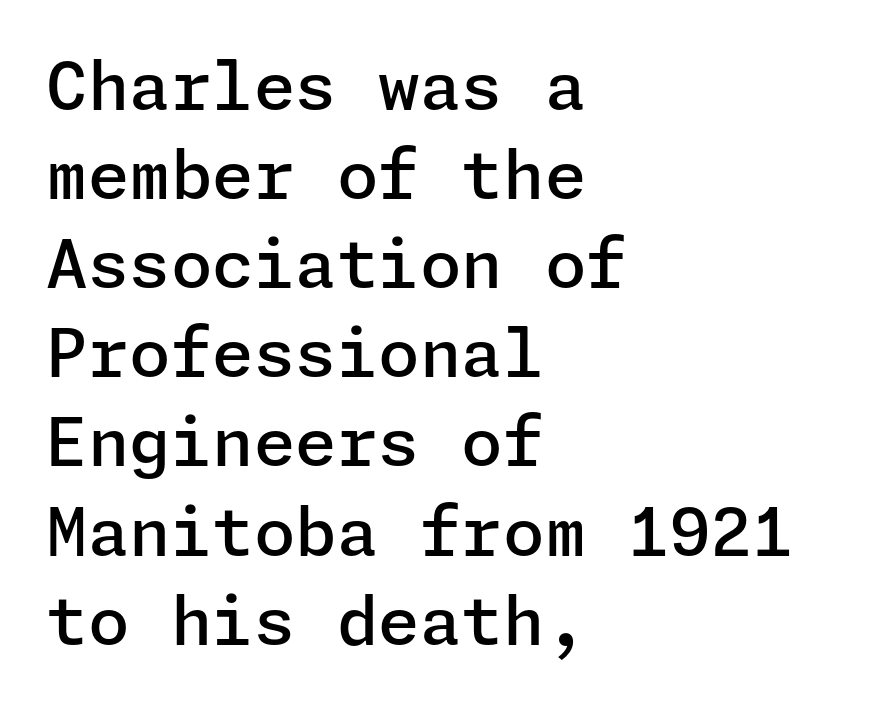
Q: Is the text bold? A: Semi-bold.
Q: Is the text italic (slanted)? A: No, it is upright.
Q: Is the typeface a serif or a sans-serif typeface? A: Sans-serif.
Q: Is the text underlined? A: No.
Q: How is the paragraph aligned? A: Left-aligned.
Q: Is the spacing between letters normal or unusually wide? A: Normal.
Q: Is the spacing between lines tight, normal or loose? A: Normal.
Q: Width (condensed, normal, or wide)? A: Normal.
Q: Stroke contrast? A: Low.
Q: x-height? A: Medium.
